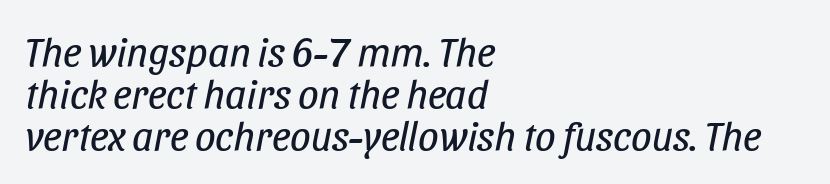
The image shows 41 px regular-weight, condensed type, italic (leaning right); set left-aligned, tight line spacing (1.02x), normal letter spacing, not underlined; low stroke contrast and a large x-height.
